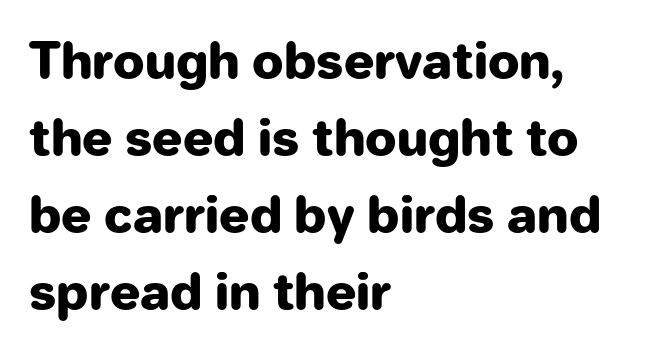
{"serif": "no", "italic": "no", "bold": "yes", "weight": "heavy", "width": "normal", "stroke_contrast": "low", "x_height": "medium", "monospaced": "no", "underline": "no", "align": "left", "line_spacing": "normal", "line_spacing_ratio": 1.54, "letter_spacing": "normal", "letter_spacing_em": 0.0, "glyph_px": 50}
